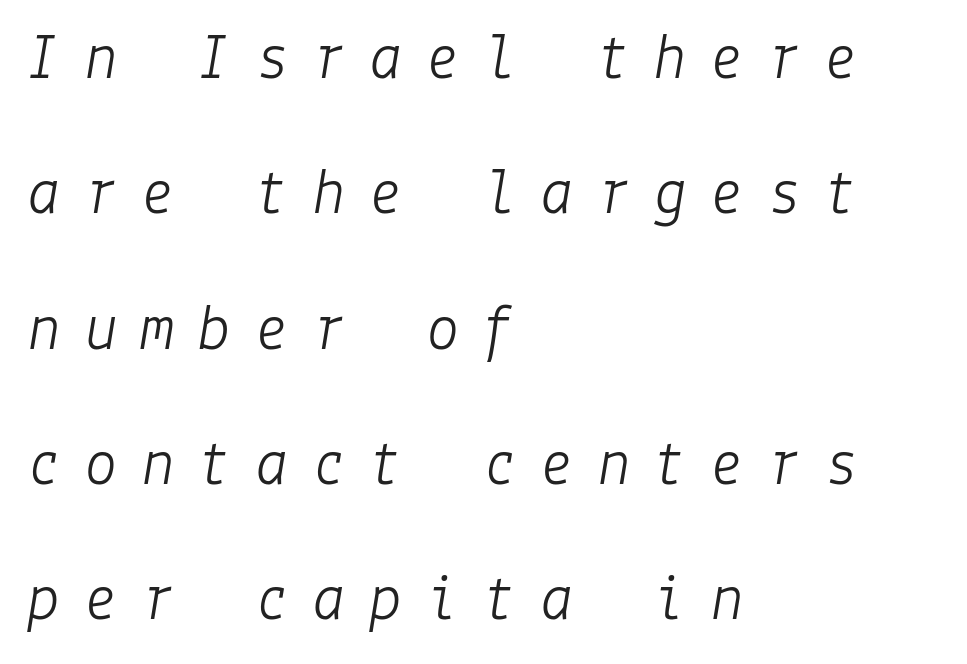
{"italic": "yes", "lean": "right", "slant_degrees": 9, "bold": "no", "weight": "light", "width": "normal", "stroke_contrast": "low", "x_height": "medium", "underline": "no", "align": "left", "line_spacing": "loose", "line_spacing_ratio": 2.02, "letter_spacing": "wide", "letter_spacing_em": 0.35, "glyph_px": 67}
